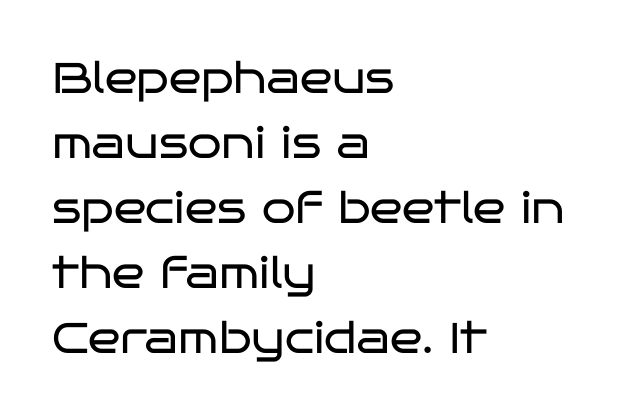
The image shows 43 px regular-weight, wide sans-serif type, upright; set left-aligned, normal line spacing (1.51x), normal letter spacing, not underlined; low stroke contrast and a large x-height.
